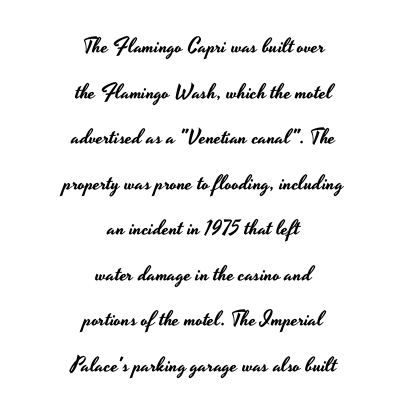
Q: Is the text italic (slanted)? A: Yes.
Q: Is the text underlined? A: No.
Q: How is the paragraph aligned? A: Centered.
Q: Is the spacing between letters normal or unusually wide? A: Normal.
Q: Is the spacing between lines tight, normal or loose? A: Loose.
